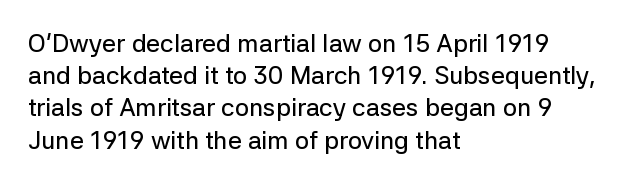
The image shows 25 px text type, upright; set left-aligned, normal line spacing (1.29x), normal letter spacing, not underlined.
